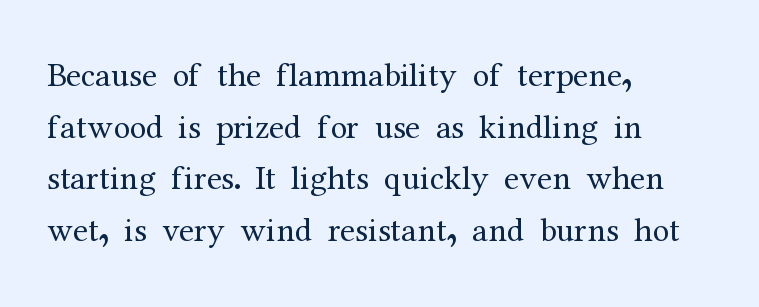
Q: Is the text bold? A: No.
Q: Is the text italic (slanted)? A: No, it is upright.
Q: Is the typeface a serif or a sans-serif typeface? A: Serif.
Q: Is the text underlined? A: No.
Q: How is the paragraph aligned? A: Left-aligned.
Q: Is the spacing between letters normal or unusually wide? A: Normal.
Q: Is the spacing between lines tight, normal or loose? A: Normal.
Q: Width (condensed, normal, or wide)? A: Normal.
Q: Stroke contrast? A: Medium.
Q: x-height? A: Medium.
Q: Monospaced? A: No.
